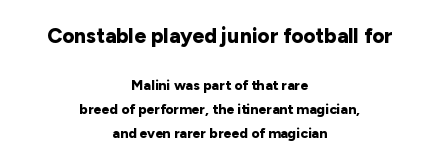
{"italic": "no", "bold": "yes", "underline": "no", "align": "center", "line_spacing_ratio": 1.72, "letter_spacing": "normal", "letter_spacing_em": 0.0, "larger_block": "first", "size_ratio": 1.5, "glyph_px": 21}
